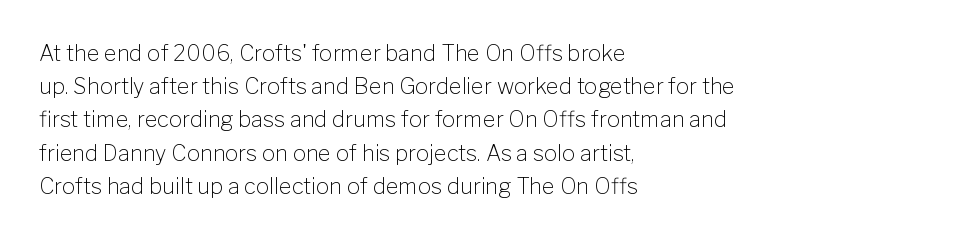
Tall strokes in this sample are plumb rather than angled. Weight: regular or lighter. Tracking value appears to be zero — textbook default spacing. The passage shown stacks its lines at a standard gap. The lines in this sample share a left origin and differ only in where they stop. Anything drawn beneath the words? Only blank space.
